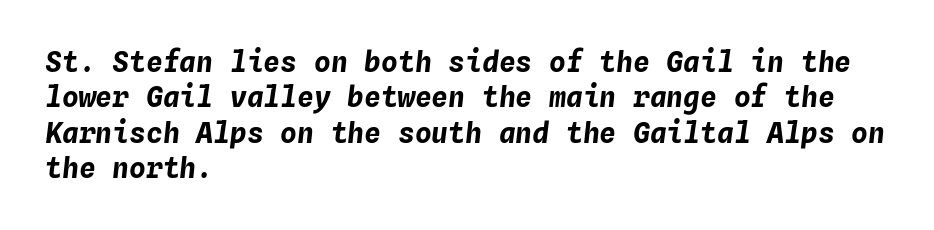
Q: Is the text bold? A: Yes.
Q: Is the text italic (slanted)? A: Yes, it leans right by about 4 degrees.
Q: Is the text underlined? A: No.
Q: How is the paragraph aligned? A: Left-aligned.
Q: Is the spacing between letters normal or unusually wide? A: Normal.
Q: Is the spacing between lines tight, normal or loose? A: Normal.
Q: Width (condensed, normal, or wide)? A: Normal.
Q: Stroke contrast? A: Low.
Q: x-height? A: Medium.
Q: Monospaced? A: Yes.
